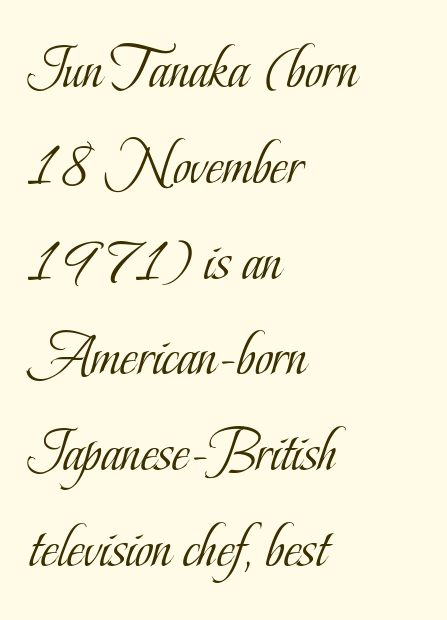
Q: Is the text bold? A: No.
Q: Is the text italic (slanted)? A: Yes.
Q: Is the typeface a serif or a sans-serif typeface? A: Serif.
Q: Is the text underlined? A: No.
Q: How is the paragraph aligned? A: Left-aligned.
Q: Is the spacing between letters normal or unusually wide? A: Normal.
Q: Is the spacing between lines tight, normal or loose? A: Normal.
Q: Width (condensed, normal, or wide)? A: Condensed.
Q: Stroke contrast? A: Low.
Q: x-height? A: Small.
Q: Monospaced? A: No.
